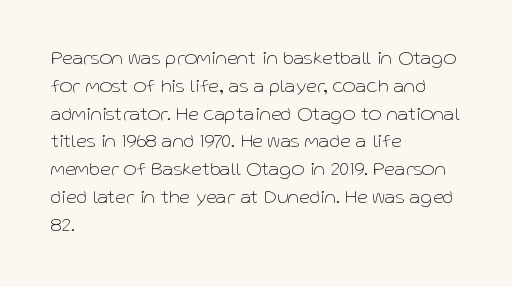
{"italic": "no", "bold": "no", "underline": "no", "align": "left", "line_spacing": "normal", "line_spacing_ratio": 1.39, "letter_spacing": "normal", "letter_spacing_em": 0.0, "glyph_px": 20}
